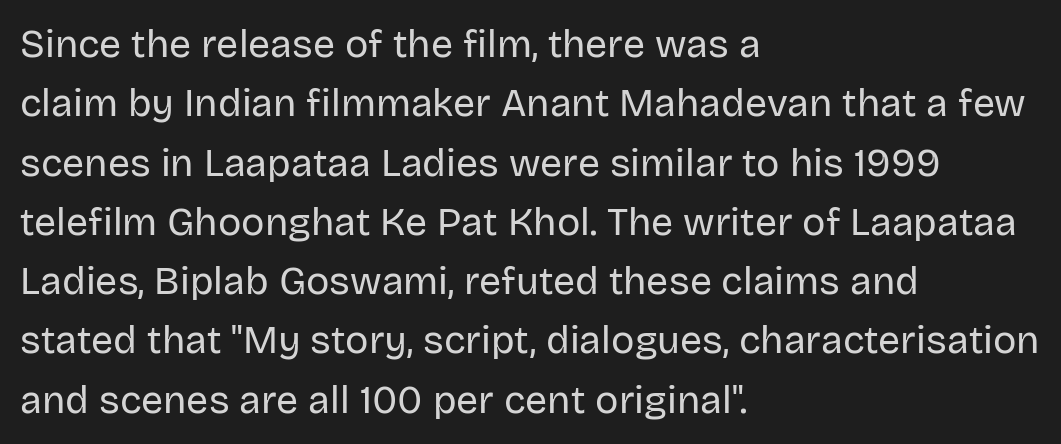
The specimen reads as upright at a glance. You could not count columns in this text — the font is proportionally spaced. Serifs: no, the terminals of the letterforms are clean. Is the letter spacing exaggerated? No — it looks like the ordinary default. Does the copy run flush right? No — it runs flush left. The font is comparable to plain body text, perhaps lighter.
